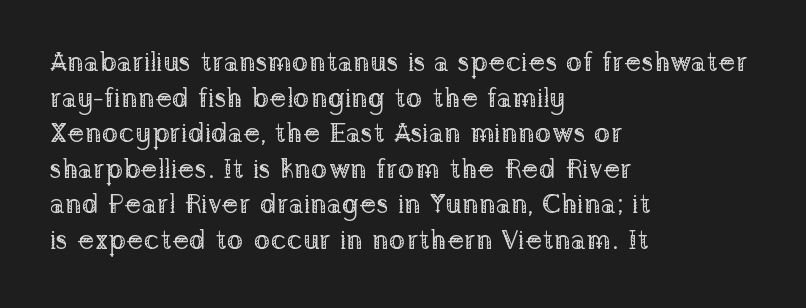
{"serif": "yes", "italic": "no", "bold": "no", "weight": "regular", "width": "normal", "stroke_contrast": "low", "x_height": "medium", "monospaced": "no", "underline": "no", "align": "left", "line_spacing": "normal", "line_spacing_ratio": 1.27, "letter_spacing": "normal", "letter_spacing_em": 0.0, "glyph_px": 28}
